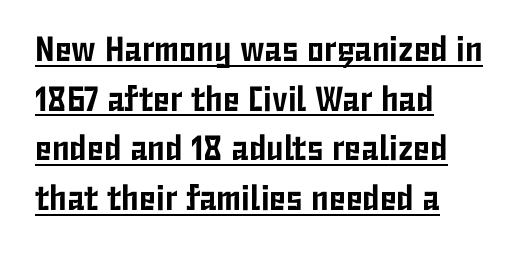
Q: Is the text italic (slanted)? A: No, it is upright.
Q: Is the typeface a serif or a sans-serif typeface? A: Sans-serif.
Q: Is the text underlined? A: Yes.
Q: How is the paragraph aligned? A: Left-aligned.
Q: Is the spacing between letters normal or unusually wide? A: Normal.
Q: Is the spacing between lines tight, normal or loose? A: Normal.
Q: Width (condensed, normal, or wide)? A: Condensed.
Q: Stroke contrast? A: Low.
Q: x-height? A: Medium.
Q: Monospaced? A: No.
